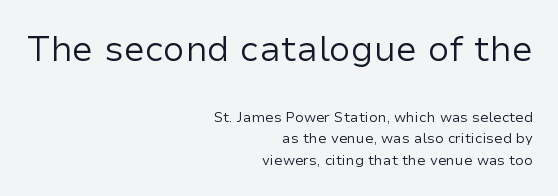
{"serif": "no", "italic": "no", "bold": "no", "weight": "regular", "width": "normal", "stroke_contrast": "low", "x_height": "medium", "monospaced": "no", "underline": "no", "align": "right", "line_spacing": "normal", "line_spacing_ratio": 1.54, "letter_spacing": "normal", "letter_spacing_em": 0.0, "larger_block": "first", "size_ratio": 2.5, "glyph_px": 35}
